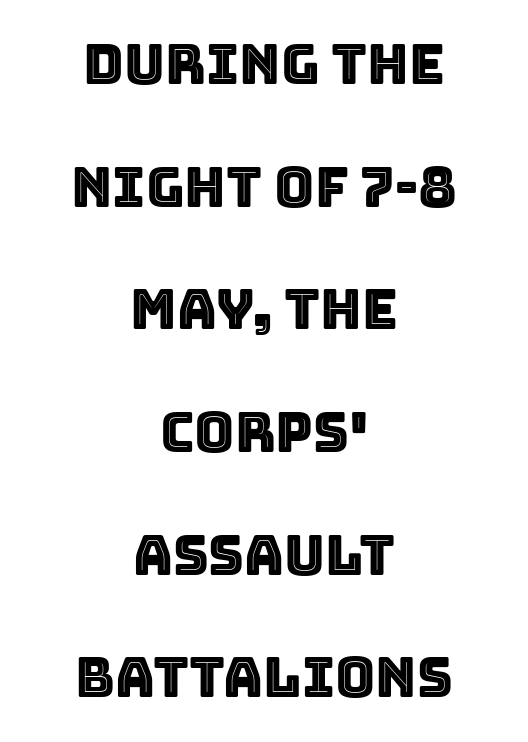
The image shows 55 px text type, upright; set centered, loose line spacing (2.23x), normal letter spacing, not underlined; a large x-height.
